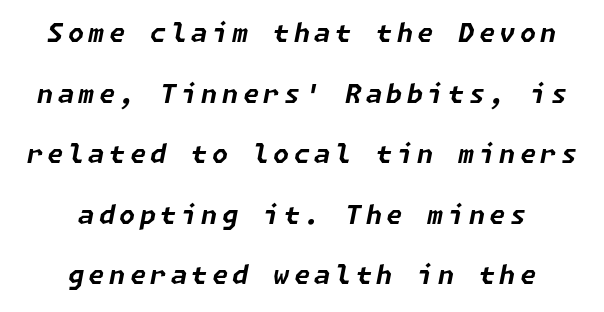
{"italic": "yes", "lean": "right", "slant_degrees": 11, "bold": "yes", "underline": "no", "align": "center", "line_spacing": "loose", "line_spacing_ratio": 2.33, "glyph_px": 26}
